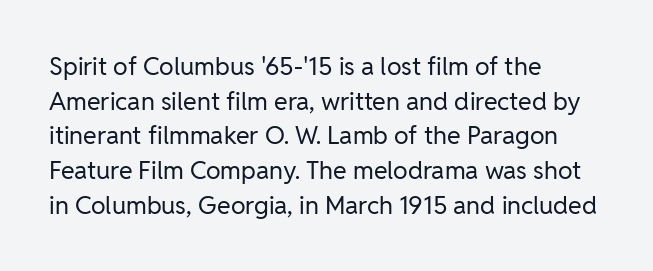
{"italic": "no", "bold": "no", "underline": "no", "align": "left", "line_spacing": "normal", "line_spacing_ratio": 1.39, "letter_spacing": "normal", "letter_spacing_em": 0.0, "glyph_px": 25}
